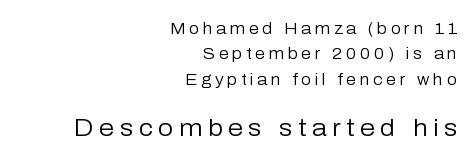
Q: Is the text bold? A: No.
Q: Is the text italic (slanted)? A: No, it is upright.
Q: Is the text underlined? A: No.
Q: How is the paragraph aligned? A: Right-aligned.
Q: Is the spacing between letters normal or unusually wide? A: Unusually wide.
Q: Is the spacing between lines tight, normal or loose? A: Normal.
Q: Which block of text is set in a larger size, the first (top) or the second (bottom)? A: The second (bottom) one.
